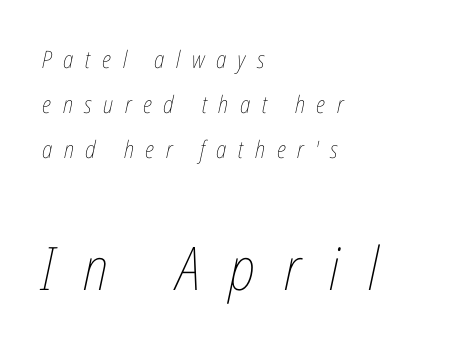
{"italic": "yes", "lean": "right", "slant_degrees": 12, "bold": "no", "weight": "thin", "width": "condensed", "stroke_contrast": "low", "x_height": "medium", "monospaced": "no", "underline": "no", "align": "left", "line_spacing_ratio": 1.87, "letter_spacing": "wide", "letter_spacing_em": 0.48, "larger_block": "second", "size_ratio": 2.5, "glyph_px": 60}
